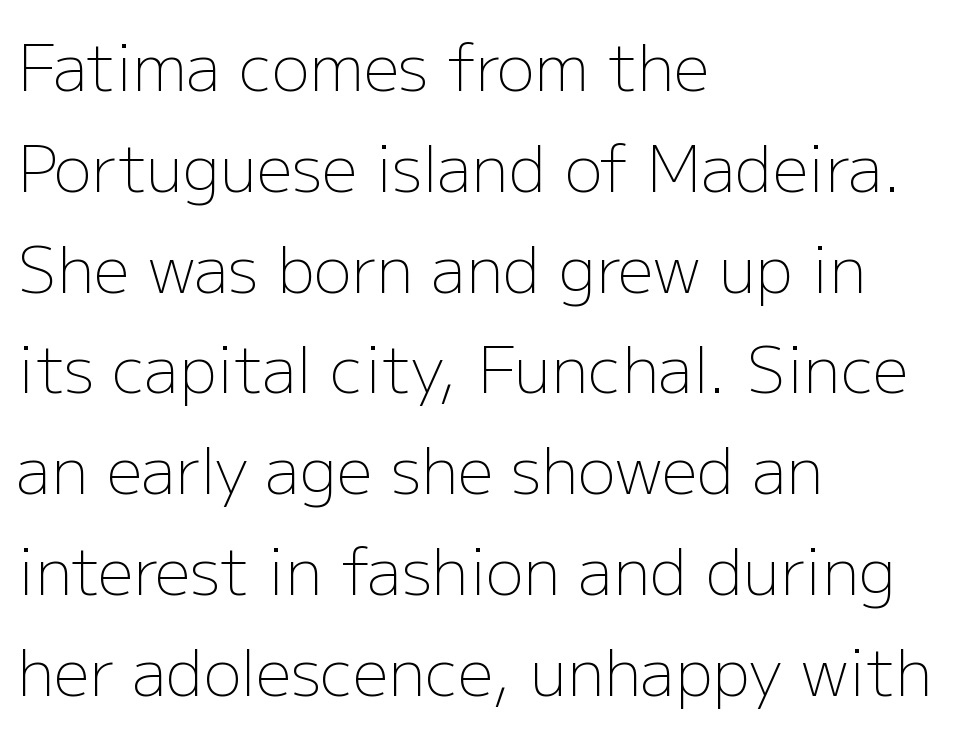
{"serif": "no", "italic": "no", "bold": "no", "weight": "light", "width": "normal", "stroke_contrast": "low", "x_height": "medium", "monospaced": "no", "underline": "no", "align": "left", "line_spacing": "normal", "line_spacing_ratio": 1.6, "letter_spacing": "normal", "letter_spacing_em": 0.0, "glyph_px": 63}
